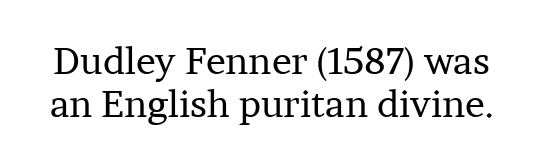
{"serif": "yes", "italic": "no", "bold": "no", "weight": "regular", "width": "normal", "stroke_contrast": "low", "x_height": "medium", "monospaced": "no", "underline": "no", "line_spacing_ratio": 1.16, "letter_spacing": "normal", "letter_spacing_em": 0.0, "glyph_px": 37}
